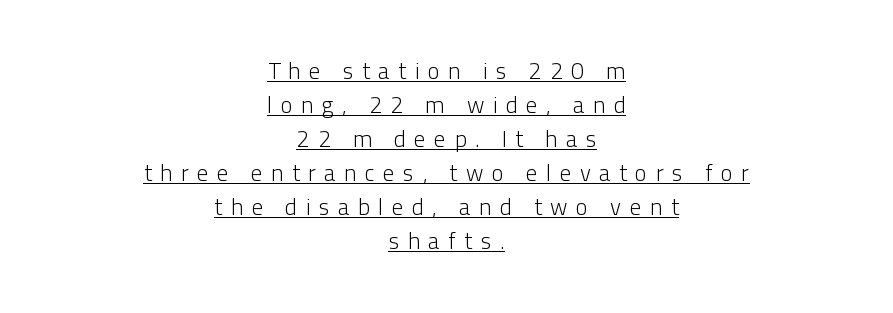
Which margin do the lines hug? Neither — every line sits in the middle. The space between consecutive lines is moderate. A quiet, ordinary-to-light weight characterises the typeface. The face used here appears with an underline applied.
